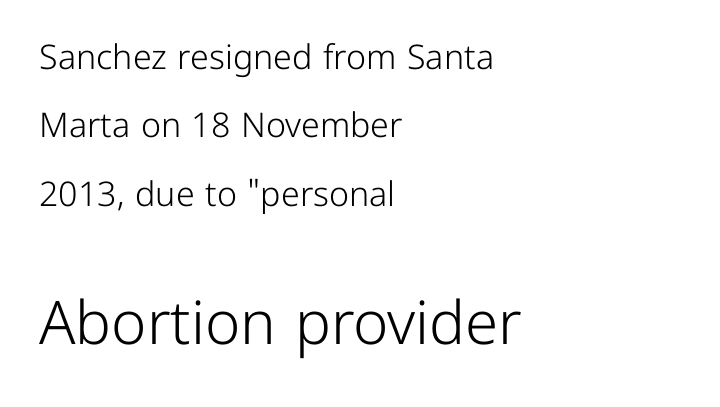
The image shows 60 px light sans-serif type, upright; set left-aligned, loose line spacing (2.01x), normal letter spacing, not underlined; the second (bottom) block is 1.76x larger; low stroke contrast and a medium x-height.
